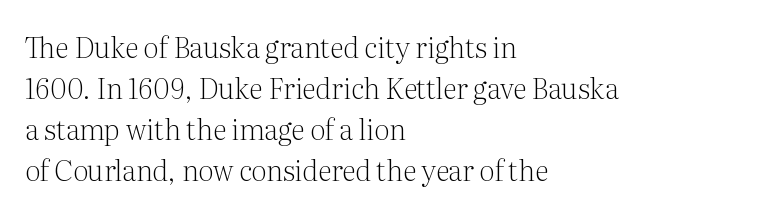
Glyph-to-glyph distance matches everyday printed text. Is this a sans? No — the strokes have serifs. Varying glyph widths throughout — classic text-font behaviour. Stroke thickness stays within the range of a standard reading face or lighter. This block has exactly the height ordinary leading produces. All the whitespace from short lines collects on the right.
